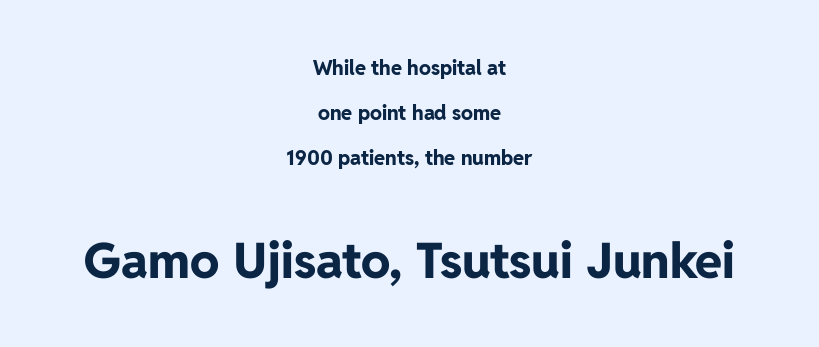
{"serif": "no", "italic": "no", "bold": "yes", "weight": "bold", "width": "normal", "stroke_contrast": "low", "x_height": "medium", "monospaced": "no", "underline": "no", "align": "center", "line_spacing": "loose", "line_spacing_ratio": 2.24, "letter_spacing": "normal", "letter_spacing_em": 0.0, "larger_block": "second", "size_ratio": 2.45, "glyph_px": 49}
